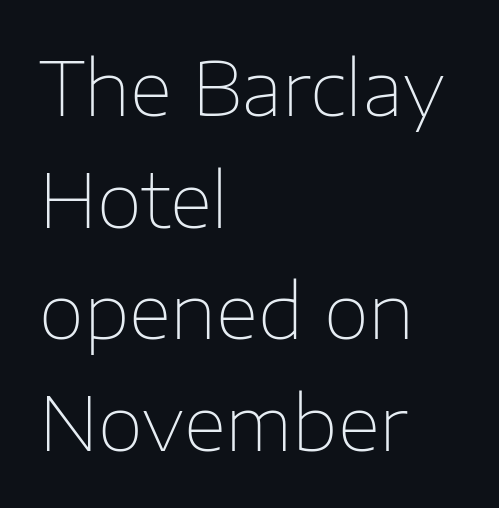
The image shows 74 px thin sans-serif type, upright; set left-aligned, normal line spacing (1.51x), normal letter spacing, not underlined; low stroke contrast and a medium x-height.
